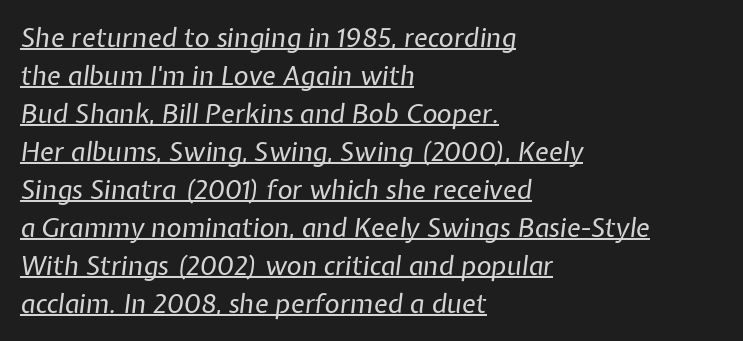
{"italic": "yes", "lean": "right", "slant_degrees": 7, "bold": "no", "underline": "yes", "align": "left", "line_spacing": "normal", "line_spacing_ratio": 1.46, "letter_spacing": "normal", "letter_spacing_em": 0.0, "glyph_px": 26}
